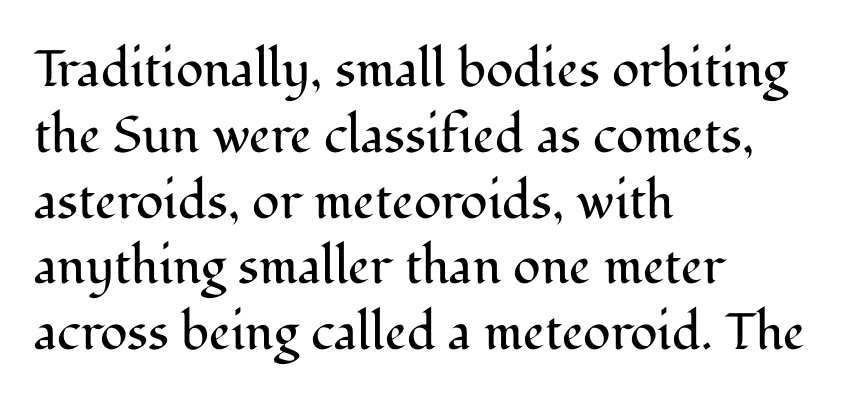
{"serif": "yes", "italic": "no", "bold": "no", "weight": "regular", "width": "normal", "stroke_contrast": "medium", "x_height": "medium", "monospaced": "no", "underline": "no", "align": "left", "line_spacing": "normal", "line_spacing_ratio": 1.29, "letter_spacing": "normal", "letter_spacing_em": 0.0, "glyph_px": 51}
